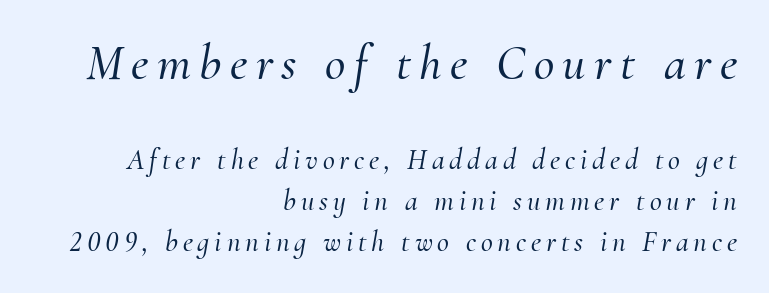
{"serif": "yes", "italic": "yes", "lean": "right", "slant_degrees": 10, "width": "normal", "stroke_contrast": "medium", "x_height": "small", "monospaced": "no", "underline": "no", "align": "right", "line_spacing": "normal", "line_spacing_ratio": 1.41, "larger_block": "first", "size_ratio": 1.72, "glyph_px": 50}
